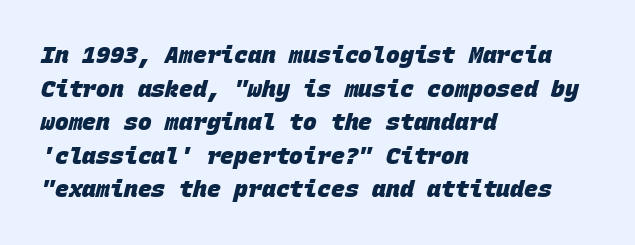
Q: Is the text bold? A: Yes.
Q: Is the text underlined? A: No.
Q: How is the paragraph aligned? A: Left-aligned.
Q: Is the spacing between letters normal or unusually wide? A: Normal.
Q: Is the spacing between lines tight, normal or loose? A: Normal.
